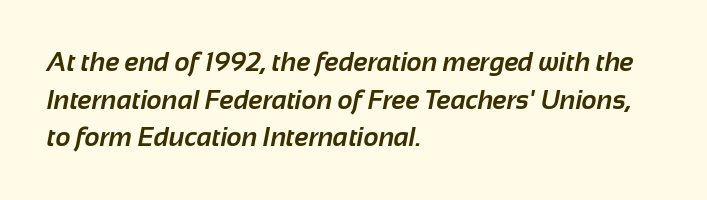
The image shows 26 px bold type; set left-aligned, normal line spacing (1.45x), normal letter spacing, not underlined.
